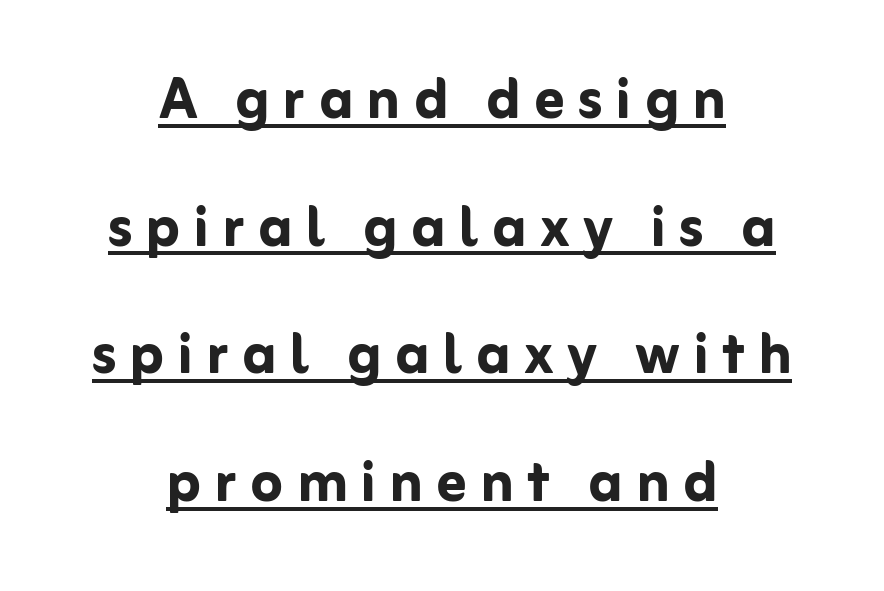
The image shows 73 px semibold sans-serif type, upright; set centered, line spacing 1.75x, underlined; low stroke contrast and a medium x-height.
